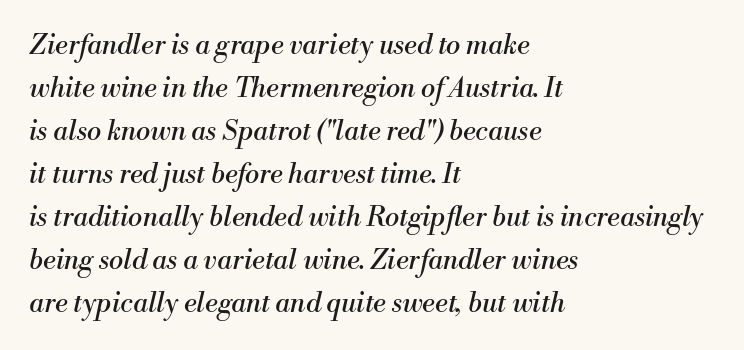
Standard letterfit; no display-style spreading of the glyphs. A bare baseline throughout the passage. Evenly set lines give the paragraph a standard silhouette. Weight: in the light-to-regular range. The text block is weighted toward the left margin, trailing off unevenly rightward. Italic? Definitely — the glyphs are oblique.
